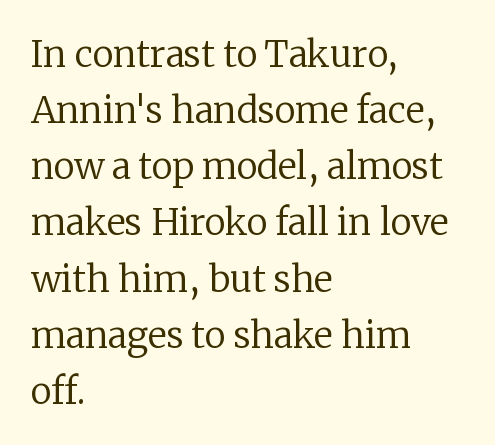
Q: Is the text bold? A: No.
Q: Is the text italic (slanted)? A: No, it is upright.
Q: Is the typeface a serif or a sans-serif typeface? A: Serif.
Q: Is the text underlined? A: No.
Q: How is the paragraph aligned? A: Left-aligned.
Q: Is the spacing between letters normal or unusually wide? A: Normal.
Q: Is the spacing between lines tight, normal or loose? A: Normal.
Q: Width (condensed, normal, or wide)? A: Normal.
Q: Stroke contrast? A: Low.
Q: x-height? A: Medium.
Q: Monospaced? A: No.
